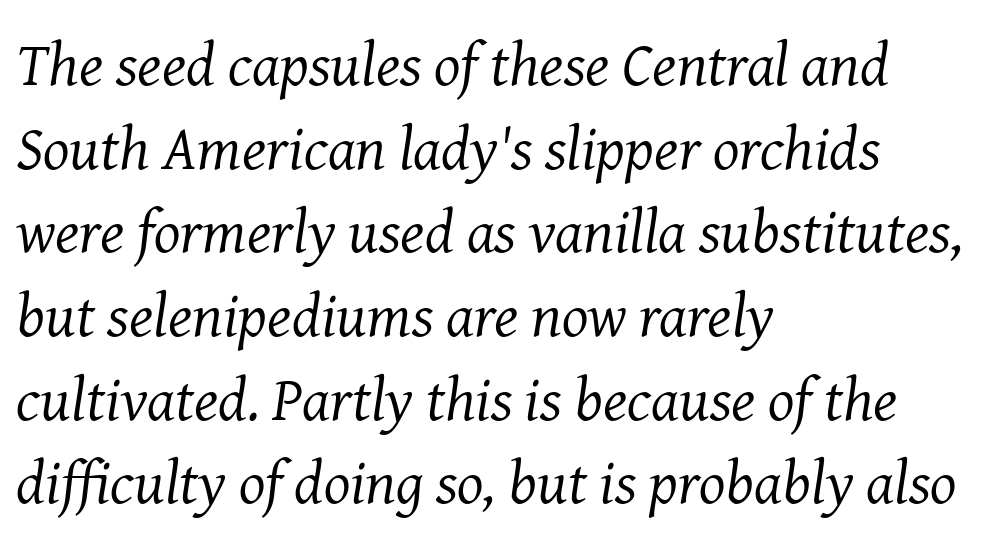
Where is the straight margin? On the left. Underline: absent. The lines sit at an ordinary, default distance from one another. The line texture is even and compact thanks to regular tracking. Stem width sits at or under what a default text font uses.
